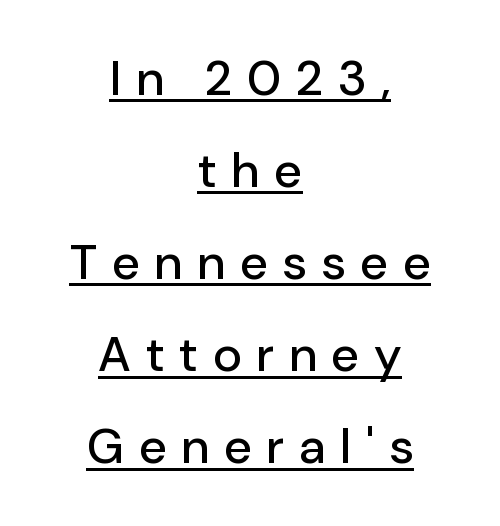
{"serif": "no", "italic": "no", "width": "normal", "stroke_contrast": "low", "x_height": "medium", "monospaced": "no", "underline": "yes", "align": "center", "line_spacing_ratio": 1.88, "letter_spacing": "wide", "letter_spacing_em": 0.3, "glyph_px": 49}
